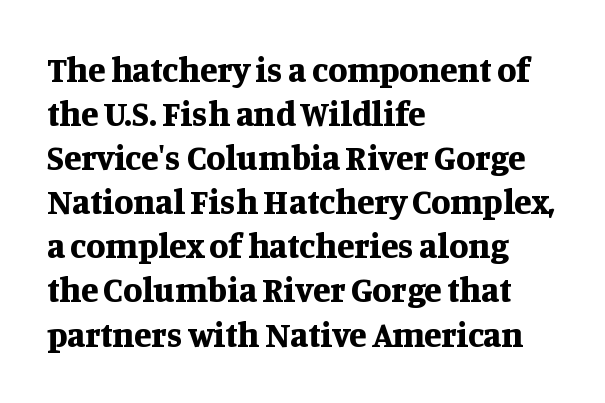
Q: Is the text bold? A: Yes.
Q: Is the text italic (slanted)? A: No, it is upright.
Q: Is the typeface a serif or a sans-serif typeface? A: Serif.
Q: Is the text underlined? A: No.
Q: How is the paragraph aligned? A: Left-aligned.
Q: Is the spacing between letters normal or unusually wide? A: Normal.
Q: Is the spacing between lines tight, normal or loose? A: Normal.
Q: Width (condensed, normal, or wide)? A: Normal.
Q: Stroke contrast? A: Medium.
Q: x-height? A: Large.
Q: Monospaced? A: No.
